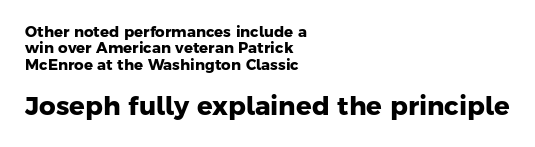
{"bold": "yes", "underline": "no", "align": "left", "line_spacing": "tight", "line_spacing_ratio": 1.1, "letter_spacing": "normal", "letter_spacing_em": 0.0, "larger_block": "second", "size_ratio": 1.73, "glyph_px": 26}
